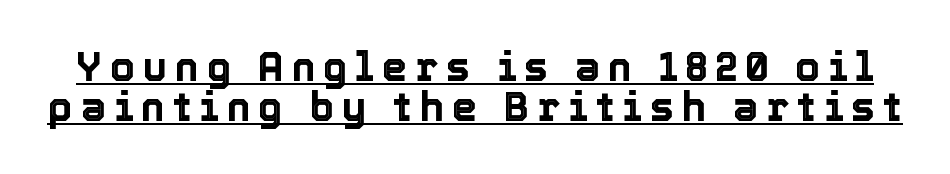
{"italic": "no", "width": "normal", "x_height": "medium", "monospaced": "no", "underline": "yes", "line_spacing": "tight", "line_spacing_ratio": 1.0, "letter_spacing": "wide", "letter_spacing_em": 0.2, "glyph_px": 40}
